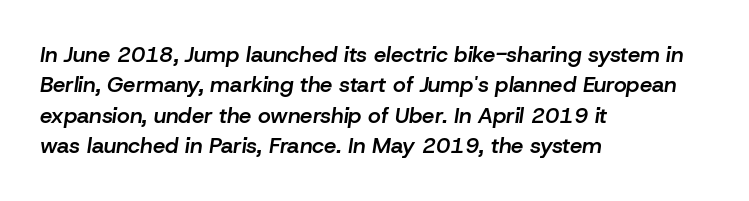
Inter-character spacing is left at the font's built-in metrics. Typesetter's note: demi weight, one step under bold. The ragged edge is on the right, which tells us the setting is flush left. Check under the words: just untouched page. There's an unmistakable incline to the writing here. Baseline-to-baseline distance is the conventional proportion of letter height.
